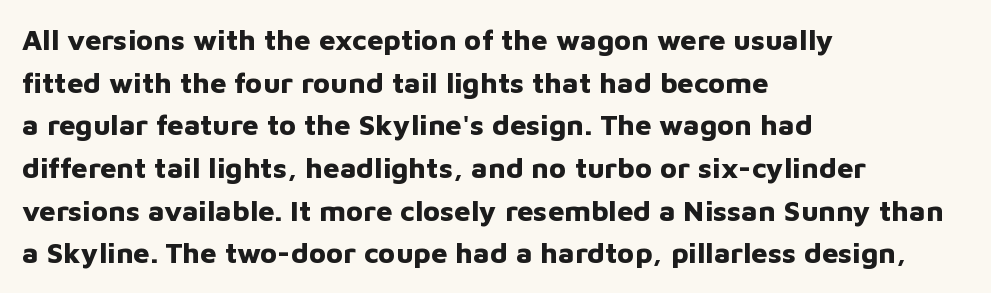
Q: Is the text bold? A: Yes.
Q: Is the text italic (slanted)? A: No, it is upright.
Q: Is the typeface a serif or a sans-serif typeface? A: Sans-serif.
Q: Is the text underlined? A: No.
Q: How is the paragraph aligned? A: Left-aligned.
Q: Is the spacing between letters normal or unusually wide? A: Normal.
Q: Is the spacing between lines tight, normal or loose? A: Normal.
Q: Width (condensed, normal, or wide)? A: Normal.
Q: Stroke contrast? A: Low.
Q: x-height? A: Medium.
Q: Monospaced? A: No.
